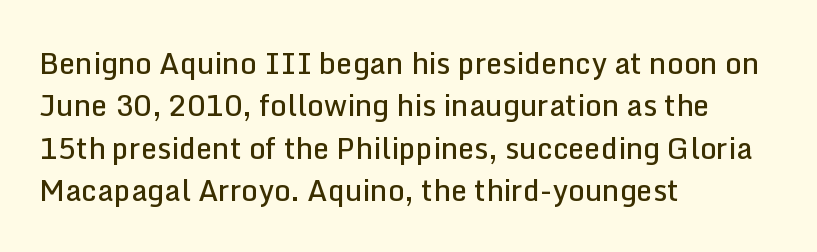
Q: Is the text bold? A: Semi-bold.
Q: Is the text italic (slanted)? A: No, it is upright.
Q: Is the typeface a serif or a sans-serif typeface? A: Sans-serif.
Q: Is the text underlined? A: No.
Q: How is the paragraph aligned? A: Left-aligned.
Q: Is the spacing between letters normal or unusually wide? A: Normal.
Q: Is the spacing between lines tight, normal or loose? A: Normal.
Q: Width (condensed, normal, or wide)? A: Normal.
Q: Stroke contrast? A: Low.
Q: x-height? A: Medium.
Q: Monospaced? A: No.
